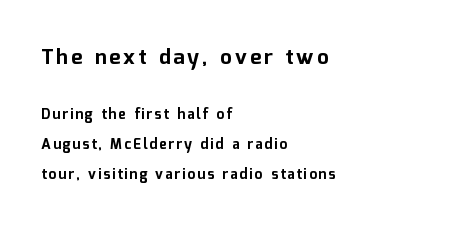
The image shows 21 px bold type, upright; set left-aligned, loose line spacing (2.15x), not underlined; the first (top) block is 1.5x larger.
